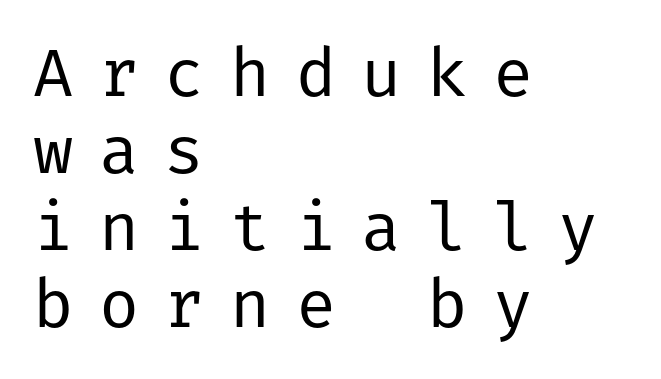
The image shows 67 px regular-weight sans-serif type, upright; set left-aligned, tight line spacing (1.15x), unusually wide letter spacing (+0.38 em), not underlined; low stroke contrast and a medium x-height.
